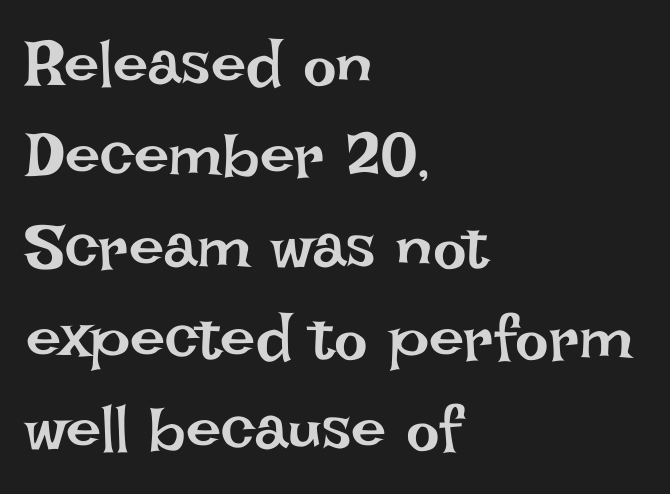
A roman cut, with each character standing at attention. The font is comparable to plain body text, perhaps lighter. The string is rendered with underlining switched off. Compared with typical body copy, the letter spacing here is the same.
